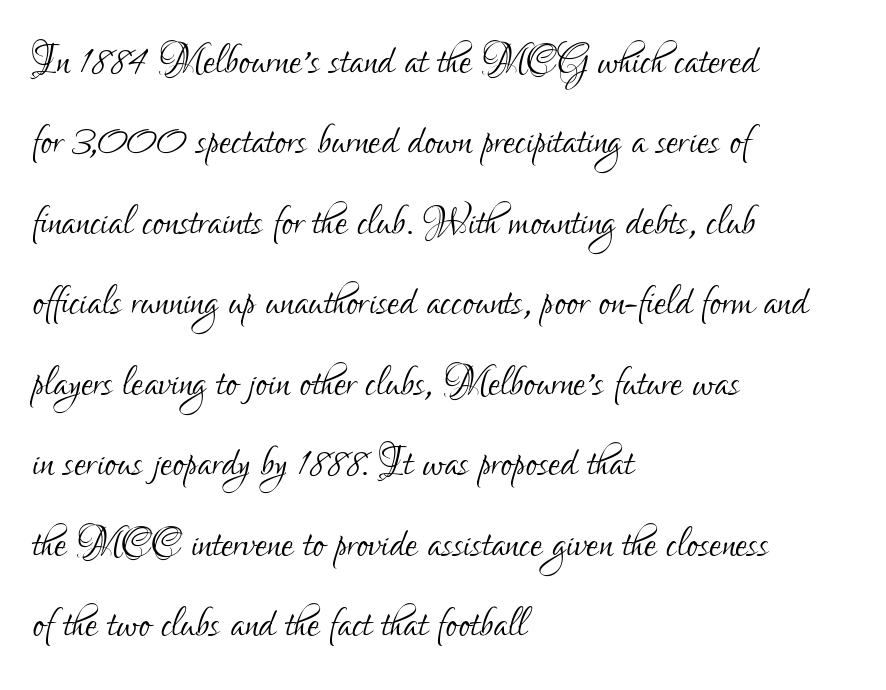
This sample is left-justified, so line endings fall wherever the words run out. Has an underline been added? It has not. The rendering uses natural spacing where letterforms have individual widths. Stem width sits at or under what a default text font uses.
